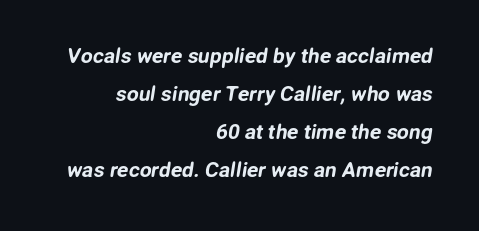
The image shows 21 px text type; set right-aligned, line spacing 1.81x, normal letter spacing, not underlined.
